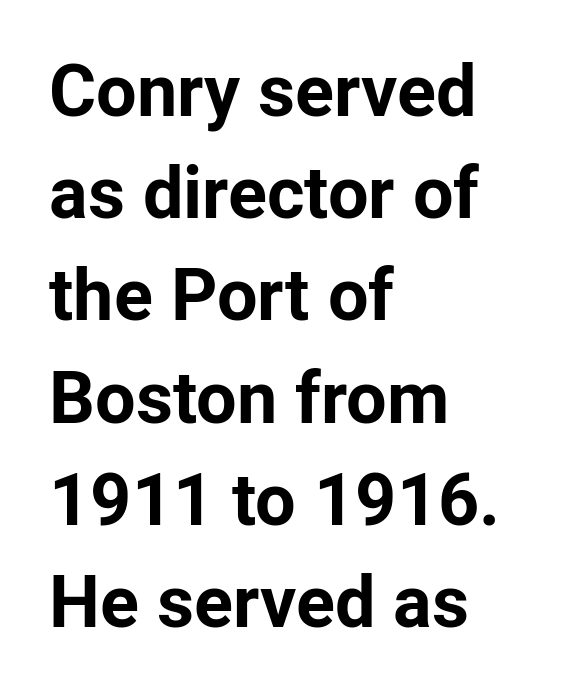
{"serif": "no", "italic": "no", "bold": "yes", "weight": "bold", "width": "normal", "stroke_contrast": "low", "x_height": "medium", "monospaced": "no", "underline": "no", "align": "left", "line_spacing": "normal", "line_spacing_ratio": 1.42, "letter_spacing": "normal", "letter_spacing_em": 0.0, "glyph_px": 72}
